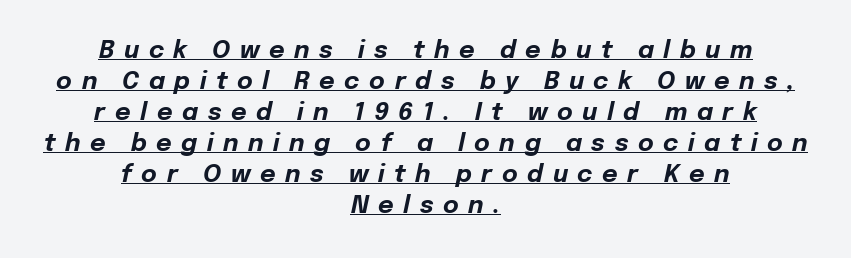
{"italic": "yes", "lean": "right", "slant_degrees": 12, "bold": "yes", "underline": "yes", "align": "center", "line_spacing": "normal", "line_spacing_ratio": 1.29, "letter_spacing": "wide", "letter_spacing_em": 0.4, "glyph_px": 24}
